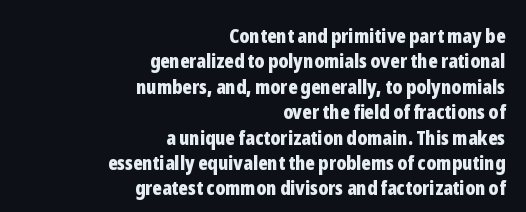
The image shows 20 px bold type, upright; set right-aligned, normal line spacing (1.27x), normal letter spacing, not underlined.
